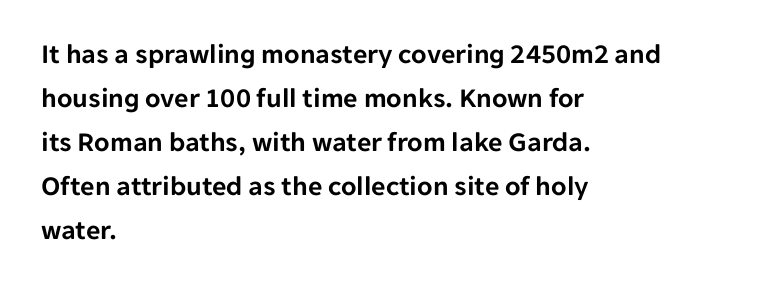
Q: Is the text italic (slanted)? A: No, it is upright.
Q: Is the typeface a serif or a sans-serif typeface? A: Sans-serif.
Q: Is the text underlined? A: No.
Q: How is the paragraph aligned? A: Left-aligned.
Q: Is the spacing between letters normal or unusually wide? A: Normal.
Q: Is the spacing between lines tight, normal or loose? A: Normal.
Q: Width (condensed, normal, or wide)? A: Normal.
Q: Stroke contrast? A: Low.
Q: x-height? A: Medium.
Q: Monospaced? A: No.
